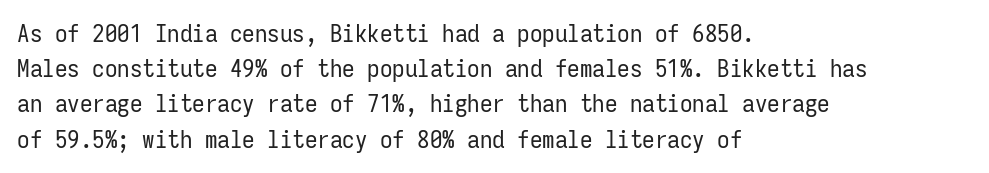
{"italic": "no", "bold": "no", "underline": "no", "align": "left", "line_spacing": "normal", "line_spacing_ratio": 1.41, "letter_spacing": "normal", "letter_spacing_em": 0.0, "glyph_px": 25}
